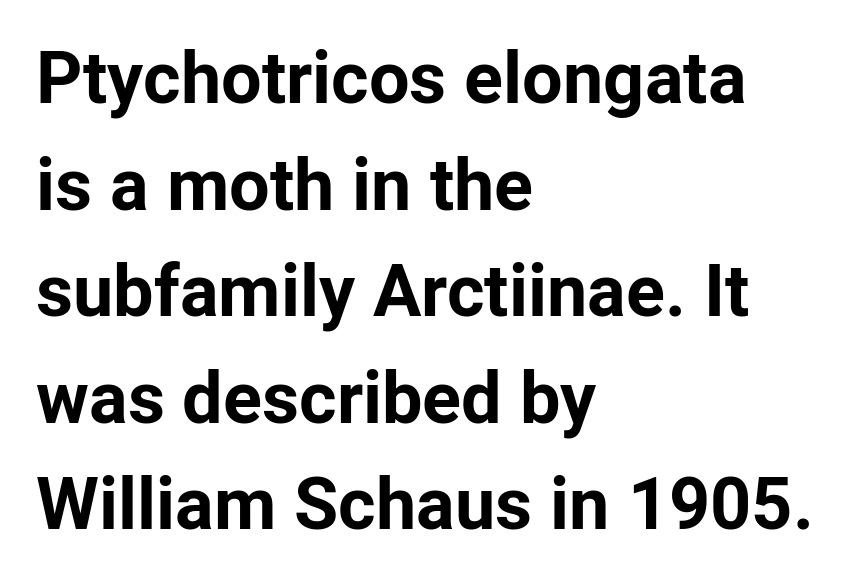
Q: Is the text bold? A: Yes.
Q: Is the text italic (slanted)? A: No, it is upright.
Q: Is the typeface a serif or a sans-serif typeface? A: Sans-serif.
Q: Is the text underlined? A: No.
Q: How is the paragraph aligned? A: Left-aligned.
Q: Is the spacing between letters normal or unusually wide? A: Normal.
Q: Is the spacing between lines tight, normal or loose? A: Normal.
Q: Width (condensed, normal, or wide)? A: Normal.
Q: Stroke contrast? A: Low.
Q: x-height? A: Medium.
Q: Monospaced? A: No.
